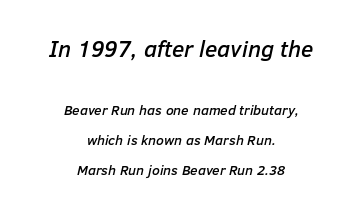
{"italic": "yes", "lean": "right", "slant_degrees": 12, "underline": "no", "align": "center", "line_spacing": "loose", "line_spacing_ratio": 2.12, "letter_spacing": "normal", "letter_spacing_em": 0.0, "larger_block": "first", "size_ratio": 1.64, "glyph_px": 23}
